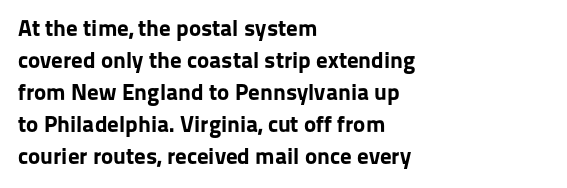
Compared with typical paragraphs, the rows here are spaced about the same. In terms of posture, this sample is upright. You'd pick this weight for a headline — it's a proper bold. Typeset ragged right — the left edge is the straight one.
